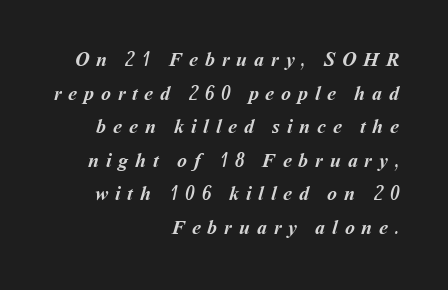
{"bold": "yes", "underline": "no", "align": "right", "line_spacing": "normal", "line_spacing_ratio": 1.68, "letter_spacing": "wide", "letter_spacing_em": 0.34, "glyph_px": 20}
